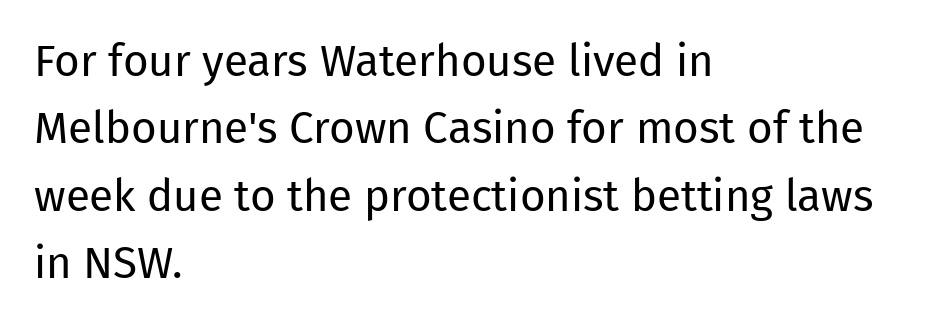
The image shows 44 px regular-weight sans-serif type, upright; set left-aligned, normal line spacing (1.53x), normal letter spacing, not underlined; low stroke contrast and a medium x-height.
